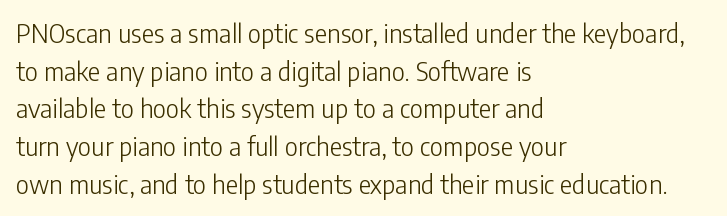
The image shows 26 px text type, upright; set left-aligned, normal line spacing (1.45x), normal letter spacing, not underlined.
